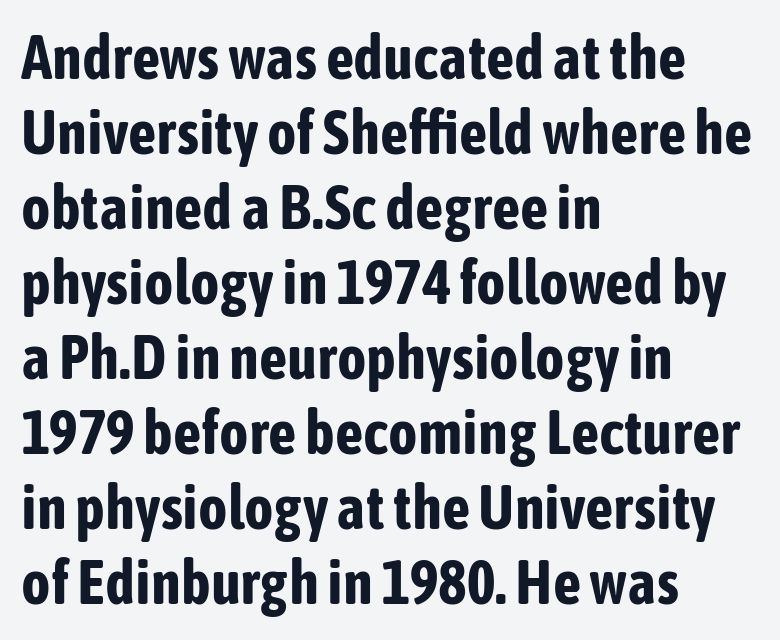
Compared with typical body copy, the letter spacing here is the same. Caption: multi-line text, flush left, ragged right. Font category for this specimen: sans-serif. Letters rest on an invisible, unmarked baseline. Strokes here are thick enough to call this a true bold.
